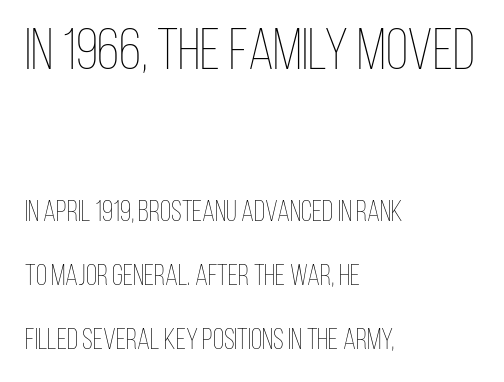
The image shows 58 px thin, condensed type, upright; set left-aligned, loose line spacing (2.2x), normal letter spacing, not underlined; the first (top) block is 2.0x larger; low stroke contrast and a large x-height.
